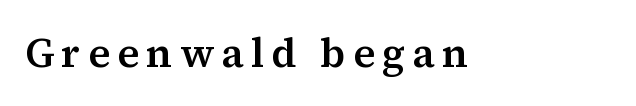
The image shows 41 px semibold serif type, upright; set not underlined; medium stroke contrast and a medium x-height.
